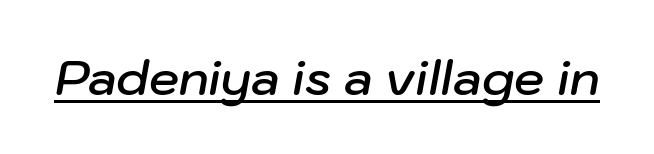
{"italic": "yes", "lean": "right", "slant_degrees": 10, "bold": "semi", "weight": "semibold", "width": "normal", "stroke_contrast": "low", "x_height": "medium", "monospaced": "no", "underline": "yes", "letter_spacing": "normal", "letter_spacing_em": 0.0, "glyph_px": 48}
